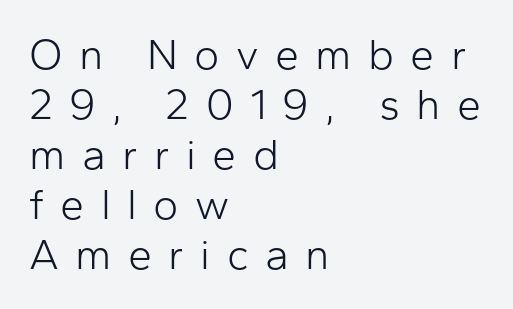
Q: Is the text bold? A: No.
Q: Is the text italic (slanted)? A: No, it is upright.
Q: Is the typeface a serif or a sans-serif typeface? A: Sans-serif.
Q: Is the text underlined? A: No.
Q: How is the paragraph aligned? A: Left-aligned.
Q: Is the spacing between letters normal or unusually wide? A: Unusually wide.
Q: Width (condensed, normal, or wide)? A: Normal.
Q: Stroke contrast? A: Low.
Q: x-height? A: Medium.
Q: Monospaced? A: No.
